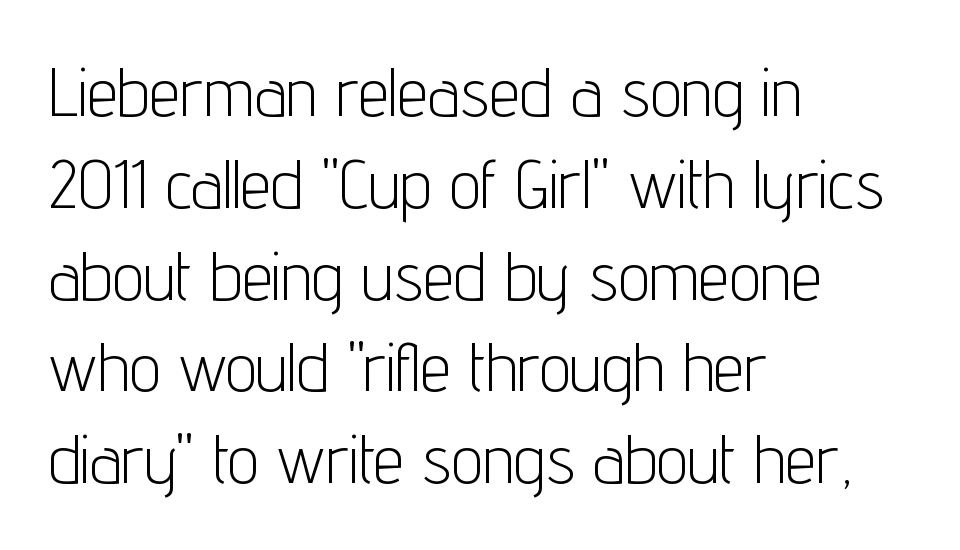
Q: Is the text bold? A: No.
Q: Is the text italic (slanted)? A: No, it is upright.
Q: Is the typeface a serif or a sans-serif typeface? A: Sans-serif.
Q: Is the text underlined? A: No.
Q: How is the paragraph aligned? A: Left-aligned.
Q: Is the spacing between letters normal or unusually wide? A: Normal.
Q: Is the spacing between lines tight, normal or loose? A: Normal.
Q: Width (condensed, normal, or wide)? A: Condensed.
Q: Stroke contrast? A: Low.
Q: x-height? A: Medium.
Q: Monospaced? A: No.
